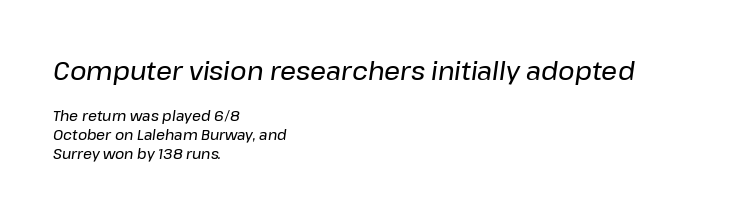
{"italic": "yes", "lean": "right", "slant_degrees": 8, "underline": "no", "align": "left", "line_spacing": "normal", "line_spacing_ratio": 1.34, "letter_spacing": "normal", "letter_spacing_em": 0.0, "larger_block": "first", "size_ratio": 1.79, "glyph_px": 25}
